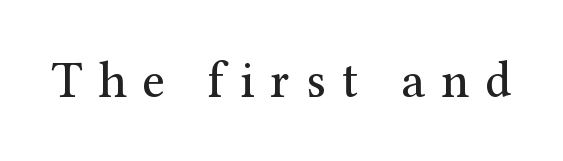
Q: Is the text bold? A: No.
Q: Is the text italic (slanted)? A: No, it is upright.
Q: Is the typeface a serif or a sans-serif typeface? A: Serif.
Q: Is the text underlined? A: No.
Q: Is the spacing between letters normal or unusually wide? A: Unusually wide.
Q: Width (condensed, normal, or wide)? A: Normal.
Q: Stroke contrast? A: Medium.
Q: x-height? A: Medium.
Q: Monospaced? A: No.
